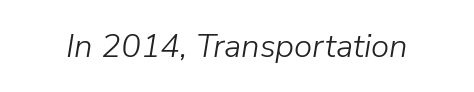
{"italic": "yes", "lean": "right", "slant_degrees": 9, "bold": "no", "weight": "light", "width": "normal", "stroke_contrast": "low", "x_height": "medium", "monospaced": "no", "underline": "no", "letter_spacing": "normal", "letter_spacing_em": 0.0, "glyph_px": 33}
